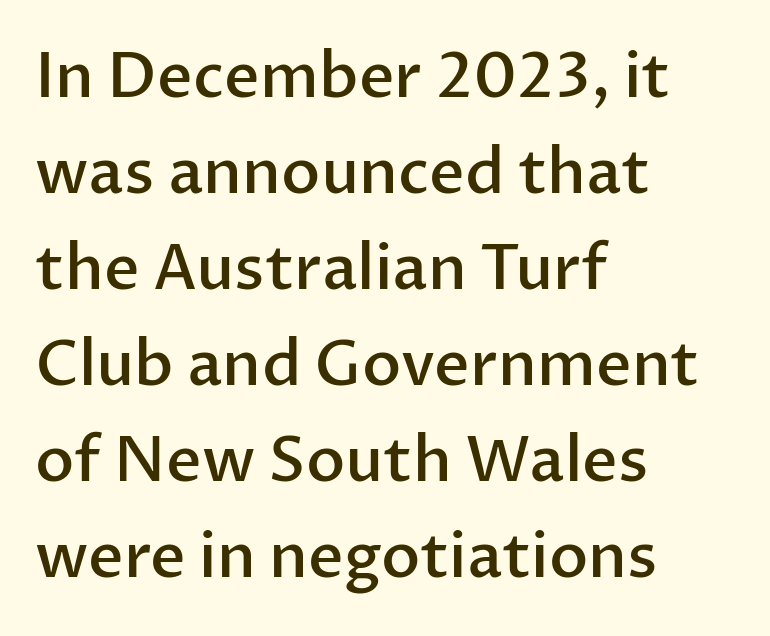
The typesetter chose a ragged-right arrangement here. Regarding leading, the lines here are spaced in the standard way. Vertical strokes here are truly vertical. Set as a demibold, roughly 600 on the weight scale. No extra tracking has been applied to these lines. Type style note: lacks serifs.
